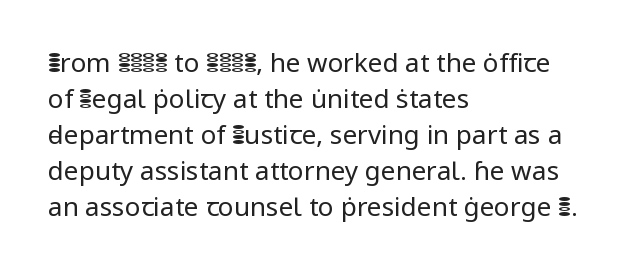
The image shows 26 px text type, upright; set left-aligned, normal line spacing (1.38x), normal letter spacing, not underlined.
